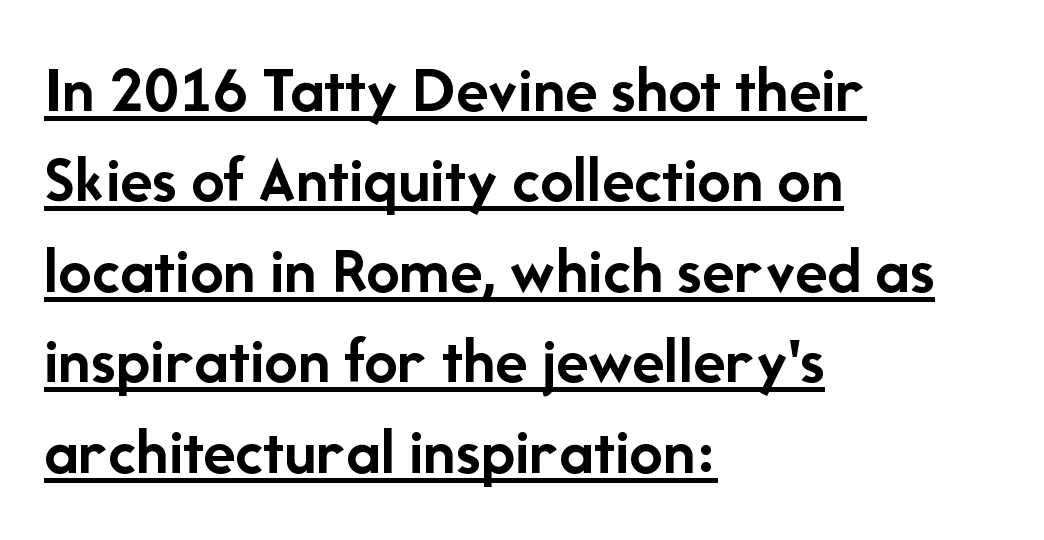
The image shows 67 px semibold sans-serif type, upright; set left-aligned, normal line spacing (1.35x), normal letter spacing, underlined; low stroke contrast and a medium x-height.
